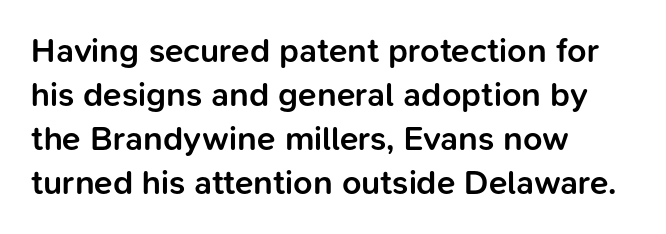
{"serif": "no", "italic": "no", "bold": "semi", "weight": "semibold", "width": "normal", "stroke_contrast": "low", "x_height": "medium", "monospaced": "no", "underline": "no", "align": "left", "line_spacing": "normal", "line_spacing_ratio": 1.29, "letter_spacing": "normal", "letter_spacing_em": 0.0, "glyph_px": 34}
